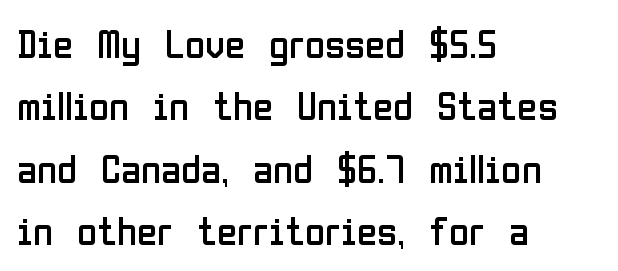
The image shows 41 px regular-weight, condensed sans-serif type, upright; set left-aligned, normal line spacing (1.52x), normal letter spacing, not underlined; low stroke contrast and a medium x-height.
